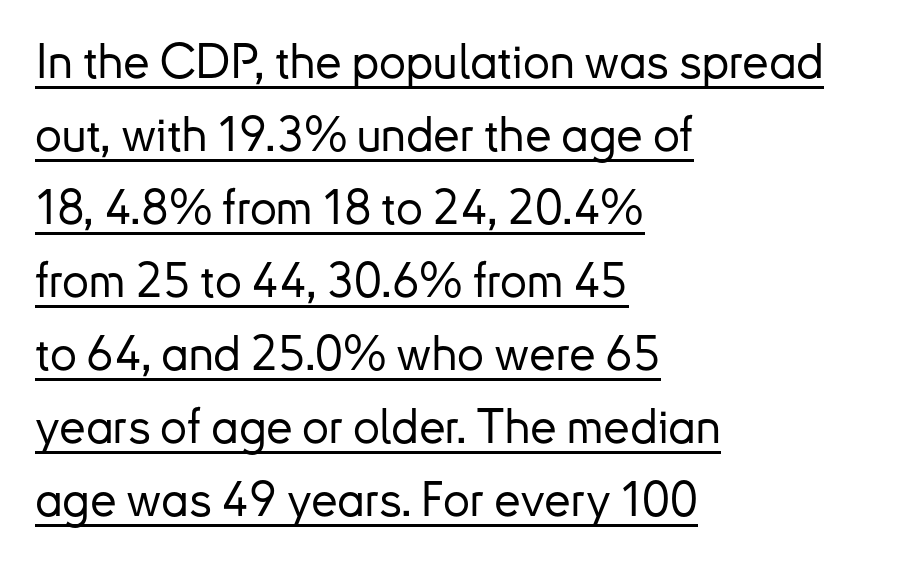
The image shows 48 px sans-serif type, upright; set left-aligned, normal line spacing (1.52x), normal letter spacing, underlined; low stroke contrast and a small x-height.
